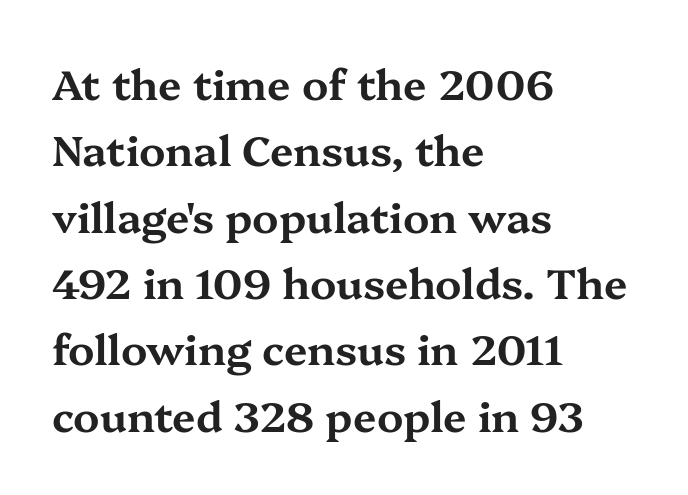
{"serif": "yes", "italic": "no", "width": "wide", "stroke_contrast": "medium", "x_height": "medium", "monospaced": "no", "underline": "no", "align": "left", "line_spacing": "normal", "line_spacing_ratio": 1.58, "letter_spacing": "normal", "letter_spacing_em": 0.0, "glyph_px": 42}
